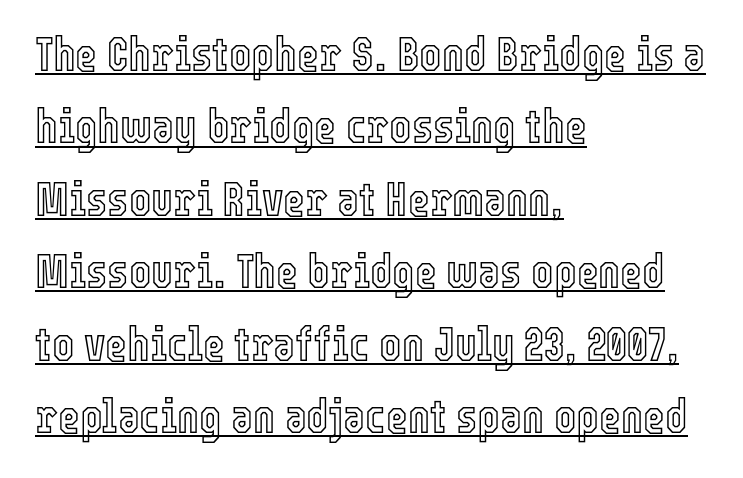
Nope, not italic — everything's standing straight. Does a line run under the words? Yes, clearly. Think of a printed novel: that variable character pitch is what you see here. Tracking value appears to be zero — textbook default spacing. The ragged edge is on the right, which tells us the setting is flush left. Vertically, the passage feels balanced, rows spaced as you'd expect.
